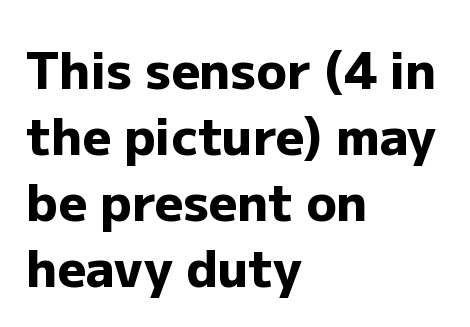
The image shows 50 px heavy sans-serif type, upright; set left-aligned, normal line spacing (1.32x), normal letter spacing, not underlined; low stroke contrast and a medium x-height.
